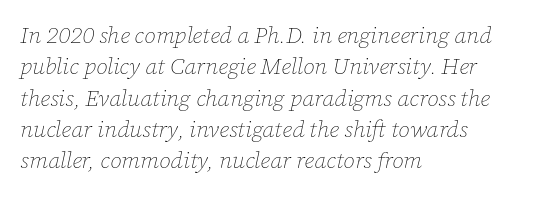
Heaviness? Minimal to ordinary, like unemphasized prose. Does the lettering tilt? It does — this is italic. The specimen omits any rule beneath the text block's lines. The text block is weighted toward the left margin, trailing off unevenly rightward. A normal amount of white space separates one row of letters from the next.
